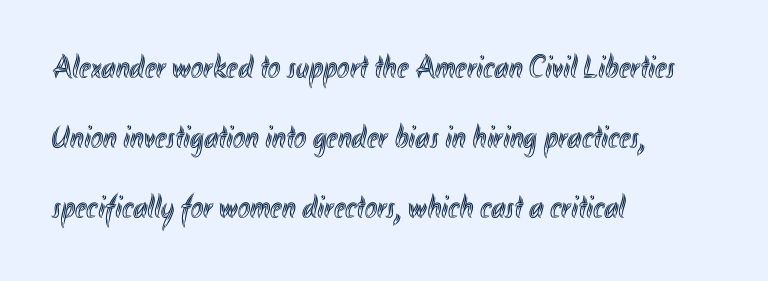
Unmarked baselines from the first word to the last. Think of a printed novel: that variable character pitch is what you see here. This rendering leaves character spacing at its baseline value.
